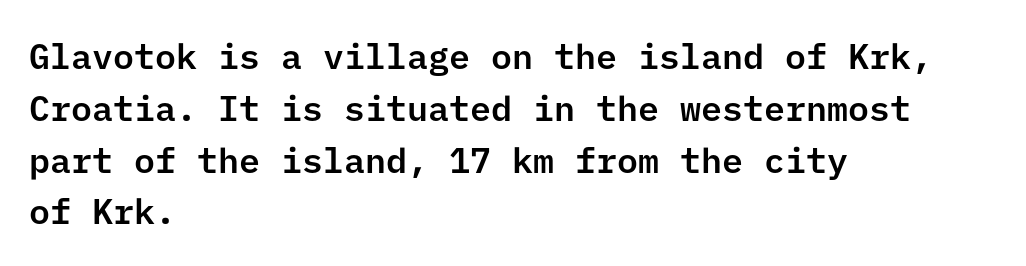
Q: Is the text italic (slanted)? A: No, it is upright.
Q: Is the typeface a serif or a sans-serif typeface? A: Sans-serif.
Q: Is the text underlined? A: No.
Q: How is the paragraph aligned? A: Left-aligned.
Q: Is the spacing between letters normal or unusually wide? A: Normal.
Q: Is the spacing between lines tight, normal or loose? A: Normal.
Q: Width (condensed, normal, or wide)? A: Normal.
Q: Stroke contrast? A: Low.
Q: x-height? A: Medium.
